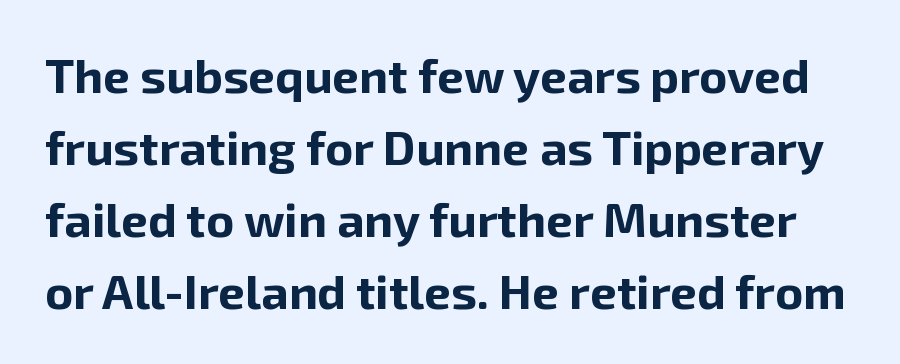
{"serif": "no", "italic": "no", "bold": "yes", "weight": "bold", "width": "normal", "stroke_contrast": "low", "x_height": "medium", "monospaced": "no", "underline": "no", "line_spacing": "normal", "line_spacing_ratio": 1.5, "letter_spacing": "normal", "letter_spacing_em": 0.0, "glyph_px": 48}
